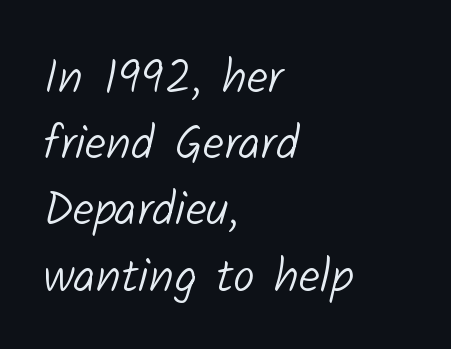
Q: Is the text bold? A: No.
Q: Is the typeface a serif or a sans-serif typeface? A: Sans-serif.
Q: Is the text underlined? A: No.
Q: How is the paragraph aligned? A: Left-aligned.
Q: Is the spacing between letters normal or unusually wide? A: Normal.
Q: Is the spacing between lines tight, normal or loose? A: Normal.
Q: Width (condensed, normal, or wide)? A: Normal.
Q: Stroke contrast? A: Low.
Q: x-height? A: Medium.
Q: Monospaced? A: No.
